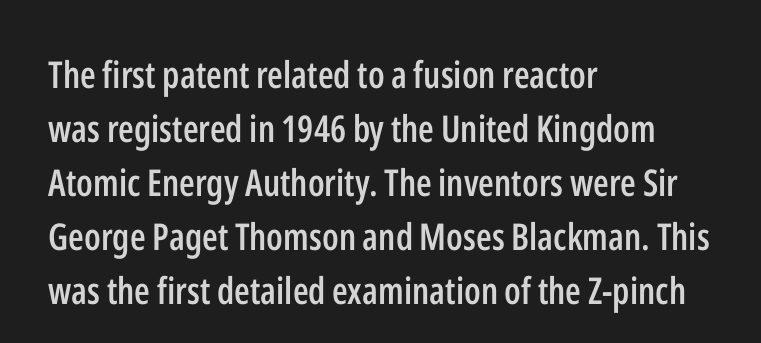
A somewhat darkened texture: the type is semibold rather than bold. Nope, no serifs anywhere on these letters. What's the leading like? Ordinary, nothing unusual. The space beneath each line is pristine and unruled. These lines were composed using upright roman letters. Which margin do the lines hug? The left one — the right edge is uneven.
